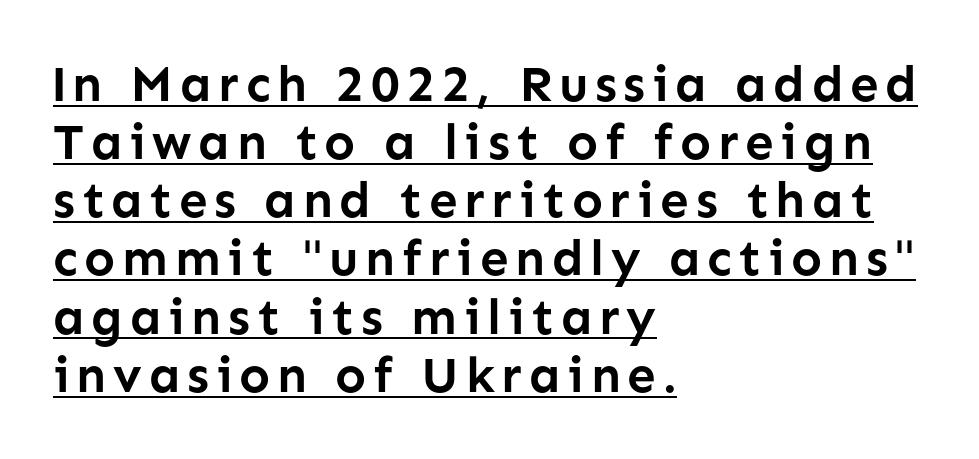
Q: Is the text bold? A: Yes.
Q: Is the text italic (slanted)? A: No, it is upright.
Q: Is the typeface a serif or a sans-serif typeface? A: Sans-serif.
Q: Is the text underlined? A: Yes.
Q: How is the paragraph aligned? A: Left-aligned.
Q: Is the spacing between lines tight, normal or loose? A: Tight.
Q: Width (condensed, normal, or wide)? A: Normal.
Q: Stroke contrast? A: Low.
Q: x-height? A: Medium.
Q: Monospaced? A: No.
